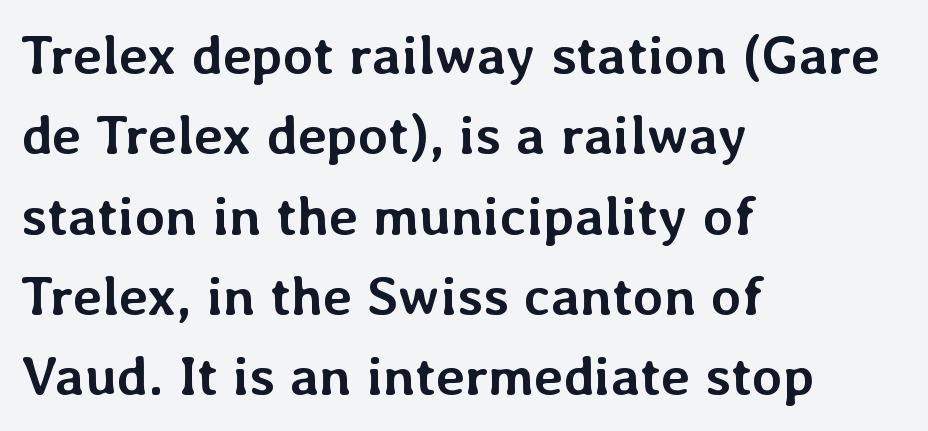
The image shows 55 px semibold type, upright; set left-aligned, normal line spacing (1.46x), normal letter spacing, not underlined; low stroke contrast and a medium x-height.
